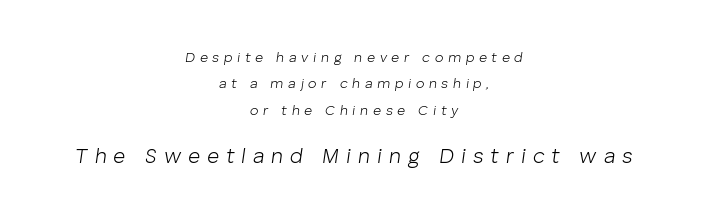
The image shows 21 px text type, italic (leaning right); set centered, line spacing 1.88x, unusually wide letter spacing (+0.33 em), not underlined; the second (bottom) block is 1.5x larger.
